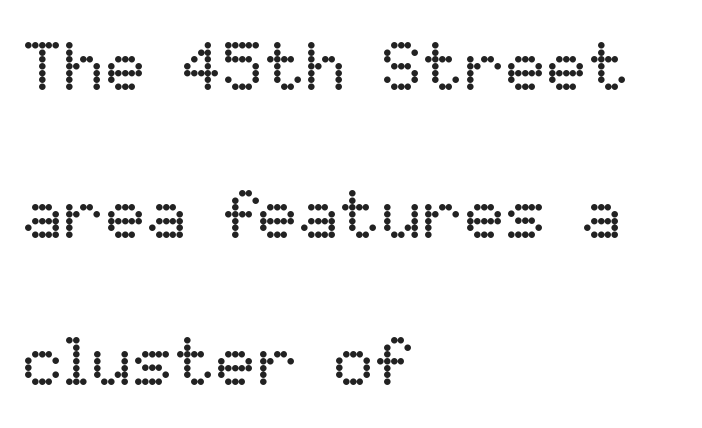
Does the leading feel generous? Absolutely, it's lavish. Which margin do the lines hug? The left one — the right edge is uneven. Lines of text with bare space underneath. Is the stroke heavy? The answer is a plain regular-or-lighter. A roman cut, with each character standing at attention. Students, note that the glyphs here touch the page at normal intervals.
